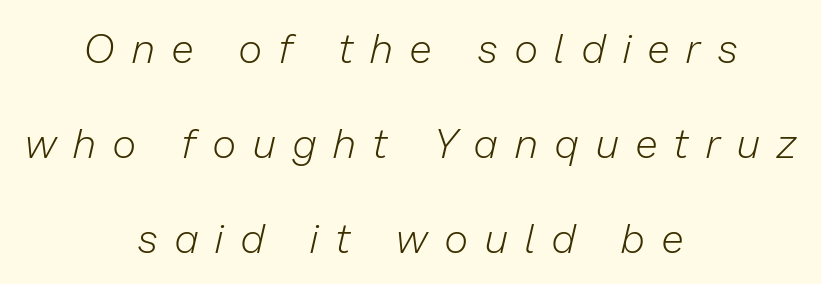
Q: Is the text bold? A: No.
Q: Is the text italic (slanted)? A: Yes, it leans right by about 13 degrees.
Q: Is the text underlined? A: No.
Q: How is the paragraph aligned? A: Centered.
Q: Is the spacing between letters normal or unusually wide? A: Unusually wide.
Q: Is the spacing between lines tight, normal or loose? A: Loose.
Q: Width (condensed, normal, or wide)? A: Normal.
Q: Stroke contrast? A: Low.
Q: x-height? A: Medium.
Q: Monospaced? A: No.
